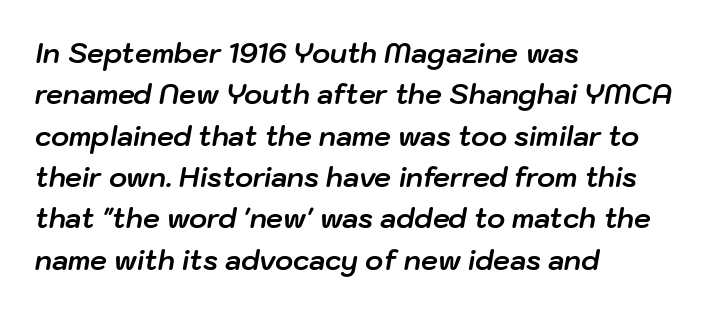
Q: Is the text bold? A: Yes.
Q: Is the text italic (slanted)? A: Yes, it leans right by about 10 degrees.
Q: Is the text underlined? A: No.
Q: How is the paragraph aligned? A: Left-aligned.
Q: Is the spacing between letters normal or unusually wide? A: Normal.
Q: Is the spacing between lines tight, normal or loose? A: Normal.
